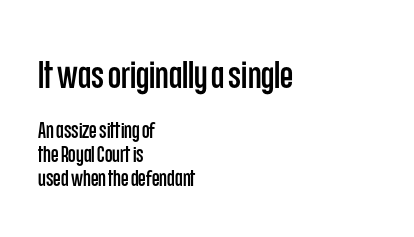
Whoever set this chose condensed vertical rhythm over breathing room. The ragged edge is on the right, which tells us the setting is flush left. Between one letter and the next there's only the usual sliver of space. Tall strokes in this sample are plumb rather than angled. Two sizes are in play, and the larger belongs to the first block. Decoration check: the copy has no underline.
